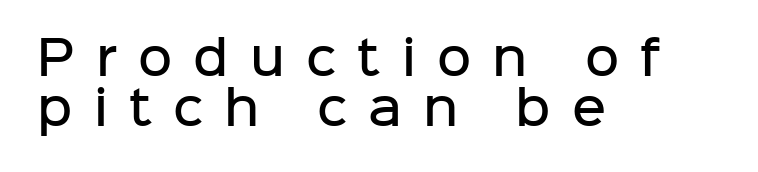
Italic: no, the glyphs are upright roman. Vertically, the passage feels compressed, each row crowding the next. Summary of weight: moderately heavy, a semibold. Nobody drew a line under any word here. Looks like regular typesetting: each glyph gets only the width it needs. This sample is left-justified, so line endings fall wherever the words run out.
